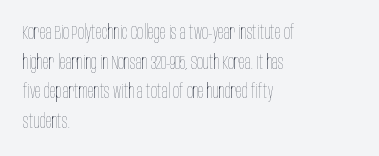
Compared with a typical body face, this is equally light or lighter still. The line texture is even and compact thanks to regular tracking. The space directly below the letters is spotless. Nope, not italic — everything's standing straight.
